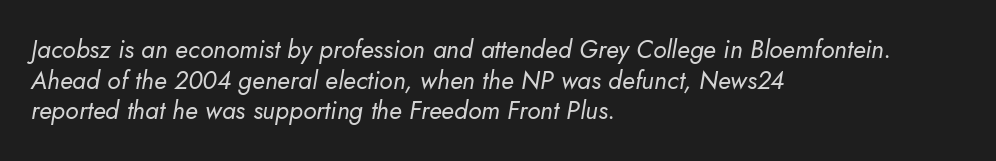
Q: Is the text bold? A: No.
Q: Is the text italic (slanted)? A: Yes, it leans right by about 5 degrees.
Q: Is the text underlined? A: No.
Q: How is the paragraph aligned? A: Left-aligned.
Q: Is the spacing between letters normal or unusually wide? A: Normal.
